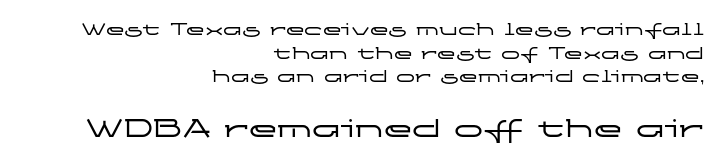
In terms of letterform style, serifs are entirely absent. A clean baseline with only descenders dipping below it. The gaps between neighbouring characters are ordinary and unremarkable. Here the designer chose a conventional face with non-uniform glyph widths.
